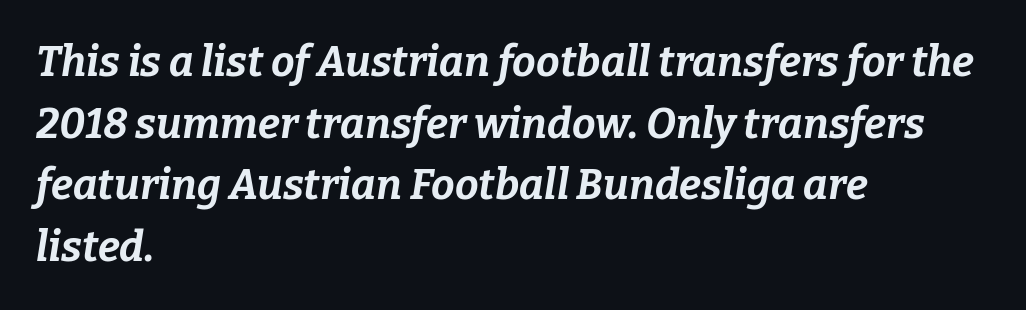
Q: Is the text bold? A: Yes.
Q: Is the text italic (slanted)? A: Yes, it leans right by about 9 degrees.
Q: Is the text underlined? A: No.
Q: How is the paragraph aligned? A: Left-aligned.
Q: Is the spacing between letters normal or unusually wide? A: Normal.
Q: Is the spacing between lines tight, normal or loose? A: Normal.
Q: Width (condensed, normal, or wide)? A: Normal.
Q: Stroke contrast? A: Low.
Q: x-height? A: Medium.
Q: Monospaced? A: No.
